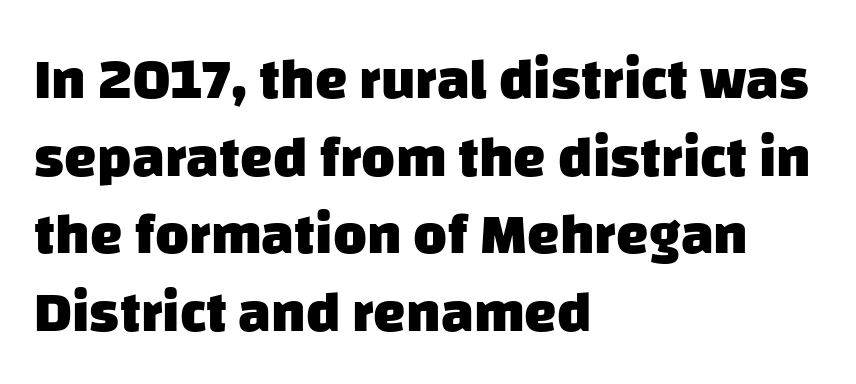
The image shows 58 px heavy sans-serif type; set left-aligned, normal line spacing (1.34x), normal letter spacing, not underlined; low stroke contrast and a large x-height.
